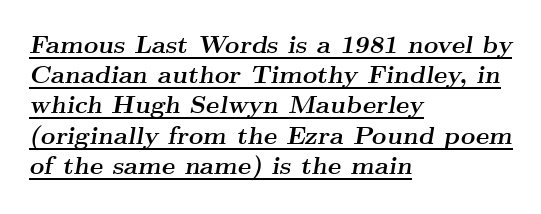
The image shows 25 px bold type, italic (leaning right); set left-aligned, line spacing 1.21x, normal letter spacing, underlined.
